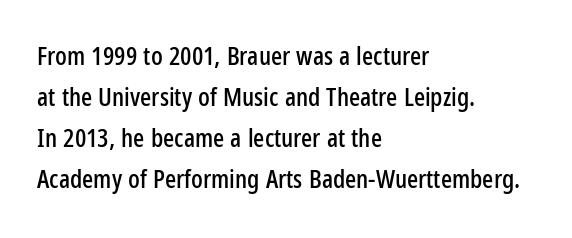
The image shows 26 px text type, upright; set left-aligned, normal line spacing (1.58x), normal letter spacing, not underlined.
